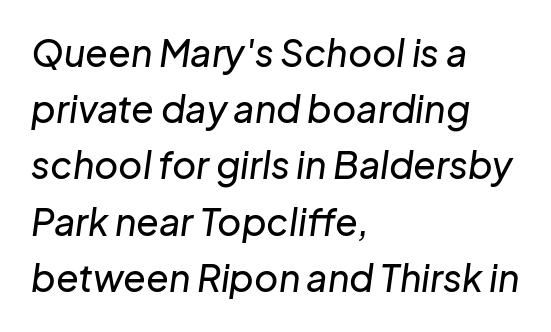
{"italic": "yes", "lean": "right", "slant_degrees": 8, "width": "normal", "stroke_contrast": "low", "x_height": "medium", "monospaced": "no", "underline": "no", "align": "left", "line_spacing": "normal", "line_spacing_ratio": 1.52, "letter_spacing": "normal", "letter_spacing_em": 0.0, "glyph_px": 37}
